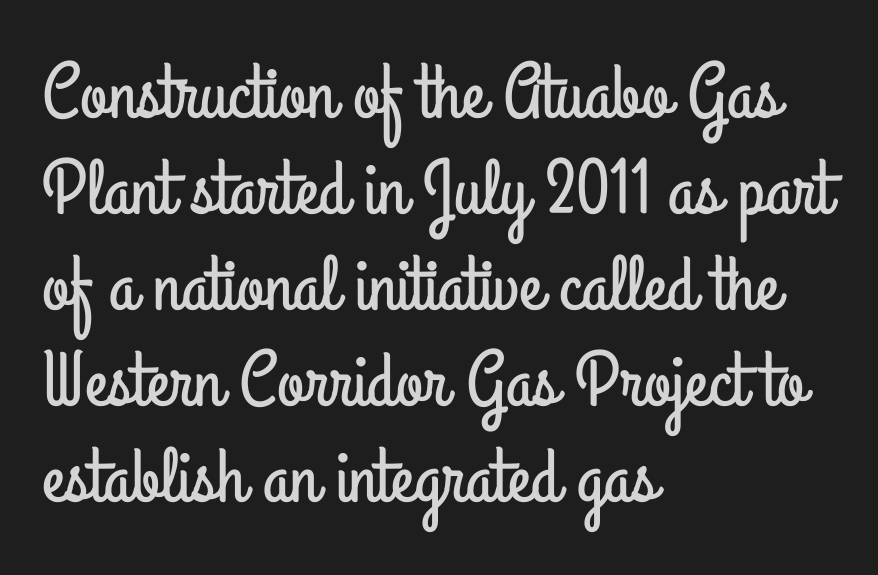
The compositor pushed each line to the left boundary. The rendering shows plain stroke endings on the letterforms — a sans-serif design. Tracking here is standard; glyphs follow each other at the usual distance. Is this a fixed-width face? No — the glyphs have proportional, varying widths. Ordinary non-slanted type is in use. Unmarked baselines from the first word to the last.
